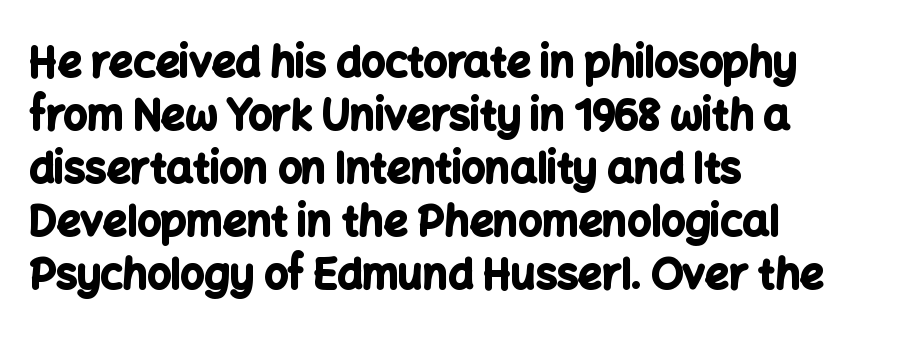
If you measured baseline to baseline, you'd find a middling distance. Do the characters align in a grid? No, the font is proportional. The characters display no serif detailing; their extremities are plain. No italicization has been applied; the sample stays upright.
